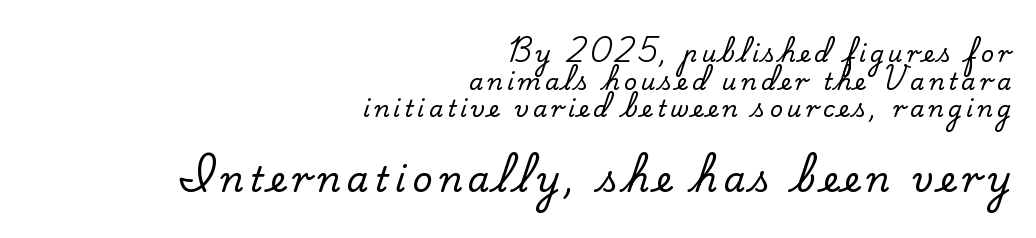
Type size steps up from the first block to the second. The glyphs are unaccompanied by any horizontal stroke below them. This sample is right-justified, so line beginnings fall wherever the words allow. You could not count columns in this text — the font is proportionally spaced.
